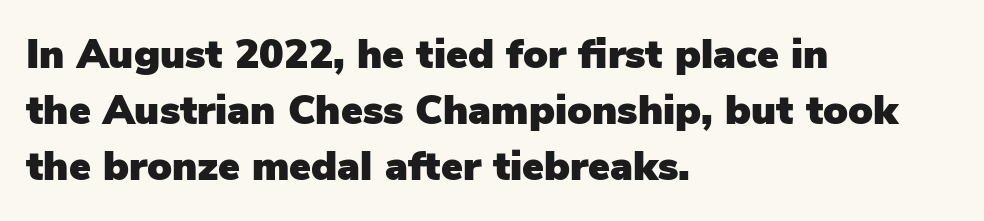
The image shows 41 px sans-serif type, upright; set left-aligned, normal line spacing (1.36x), normal letter spacing, not underlined; low stroke contrast and a medium x-height.
